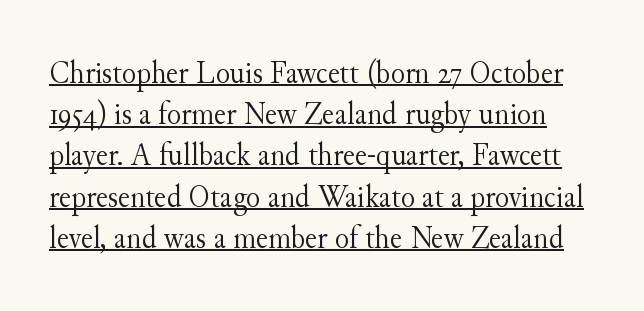
The image shows 33 px light serif type, upright; set normal line spacing (1.25x), normal letter spacing, underlined; medium stroke contrast and a small x-height.
